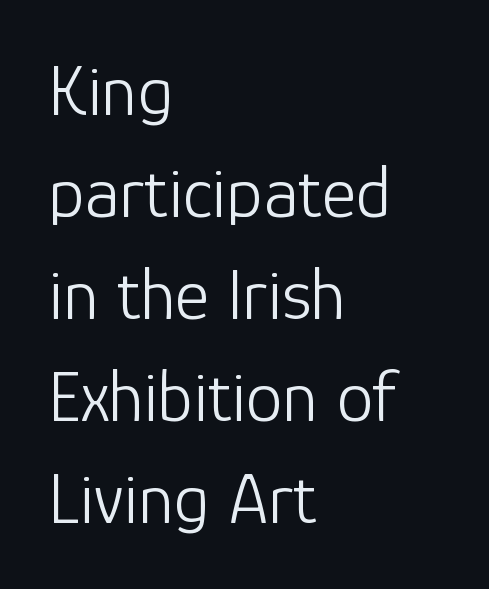
{"serif": "no", "italic": "no", "bold": "no", "weight": "light", "width": "normal", "stroke_contrast": "low", "x_height": "medium", "monospaced": "no", "underline": "no", "align": "left", "line_spacing": "normal", "line_spacing_ratio": 1.38, "letter_spacing": "normal", "letter_spacing_em": 0.0, "glyph_px": 74}
